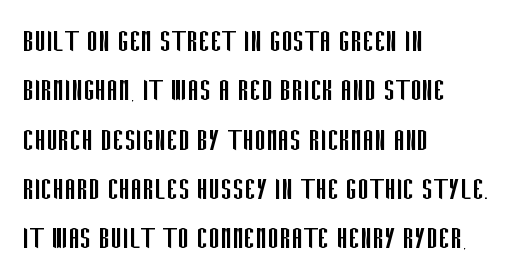
{"serif": "no", "italic": "no", "bold": "no", "weight": "regular", "width": "condensed", "stroke_contrast": "low", "x_height": "large", "monospaced": "no", "underline": "no", "align": "left", "line_spacing": "normal", "line_spacing_ratio": 1.41, "letter_spacing": "normal", "letter_spacing_em": 0.0, "glyph_px": 35}
